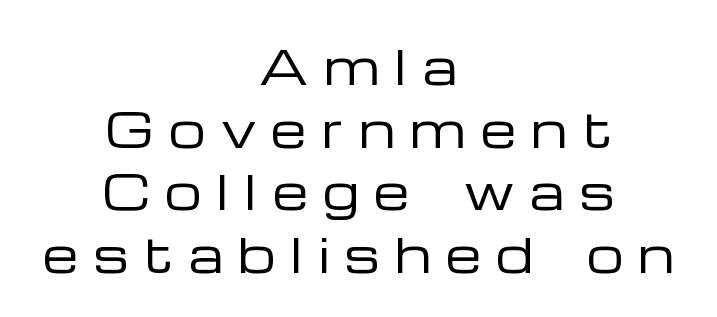
Q: Is the text bold? A: No.
Q: Is the text italic (slanted)? A: No, it is upright.
Q: Is the typeface a serif or a sans-serif typeface? A: Sans-serif.
Q: Is the text underlined? A: No.
Q: How is the paragraph aligned? A: Centered.
Q: Is the spacing between letters normal or unusually wide? A: Unusually wide.
Q: Is the spacing between lines tight, normal or loose? A: Normal.
Q: Width (condensed, normal, or wide)? A: Wide.
Q: Stroke contrast? A: Low.
Q: x-height? A: Medium.
Q: Monospaced? A: No.
